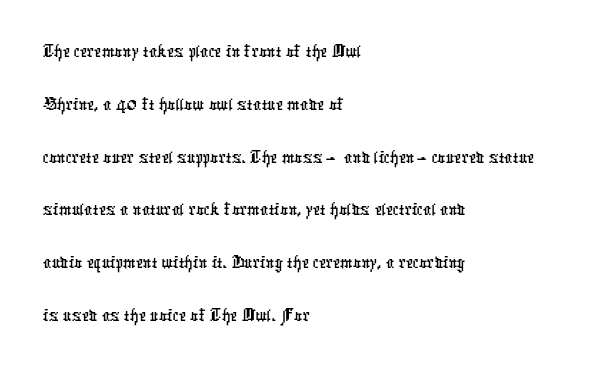
What stands out about the letter spacing? Nothing — it is the standard amount. Whoever set this chose a conventional vertical rhythm. Check the space under the baseline: it is left empty. The compositor pushed each line to the left boundary. Character widths vary here, with narrow letters taking less room than wide ones. The typeface chosen for these lines omits serifs.
